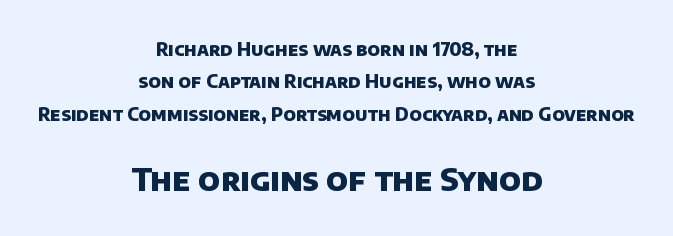
{"serif": "no", "bold": "yes", "weight": "heavy", "width": "normal", "stroke_contrast": "low", "x_height": "large", "monospaced": "no", "underline": "no", "align": "center", "line_spacing_ratio": 1.8, "letter_spacing": "normal", "letter_spacing_em": 0.0, "larger_block": "second", "size_ratio": 1.72, "glyph_px": 31}
